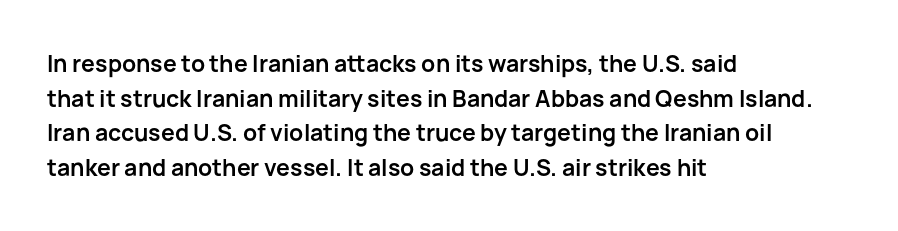
Every stem runs plumb, perpendicular to the baseline. The typesetting leans heavy: a genuine bold. Anything drawn beneath the words? Only blank space. The paragraph shown leans on its left margin. In terms of letterspacing, this is plain default setting. The space between consecutive lines is moderate.
